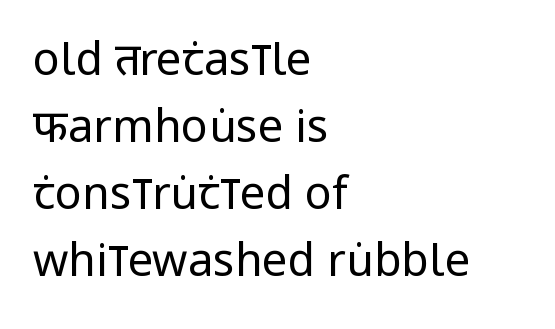
You can tell it's not italic because the verticals are truly vertical. You could not count columns in this text — the font is proportionally spaced. Anything drawn beneath the words? Only blank space. Horizontal bands of white between lines are of average thickness. Weight: regular or lighter. Students, note that the glyphs here touch the page at normal intervals.
